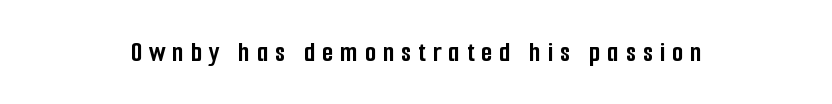
Q: Is the text bold? A: Yes.
Q: Is the text italic (slanted)? A: No, it is upright.
Q: Is the typeface a serif or a sans-serif typeface? A: Sans-serif.
Q: Is the text underlined? A: No.
Q: How is the paragraph aligned? A: Centered.
Q: Is the spacing between letters normal or unusually wide? A: Unusually wide.
Q: Width (condensed, normal, or wide)? A: Condensed.
Q: Stroke contrast? A: Low.
Q: x-height? A: Medium.
Q: Monospaced? A: No.
